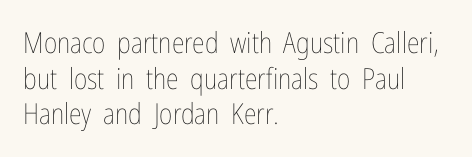
The image shows 29 px thin, condensed type, upright; set left-aligned, line spacing 1.23x, normal letter spacing, not underlined; low stroke contrast and a medium x-height.
